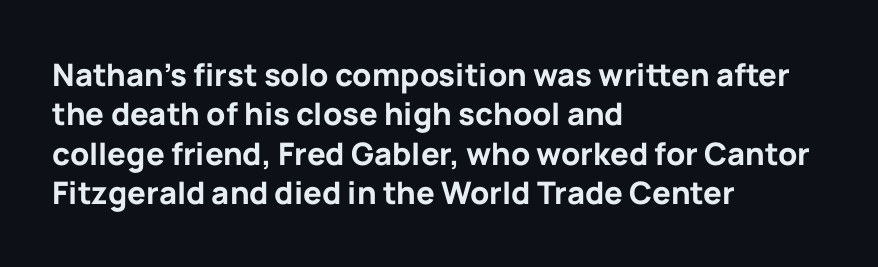
Q: Is the text bold? A: Yes.
Q: Is the text italic (slanted)? A: No, it is upright.
Q: Is the typeface a serif or a sans-serif typeface? A: Sans-serif.
Q: Is the text underlined? A: No.
Q: How is the paragraph aligned? A: Left-aligned.
Q: Is the spacing between letters normal or unusually wide? A: Normal.
Q: Is the spacing between lines tight, normal or loose? A: Normal.
Q: Width (condensed, normal, or wide)? A: Normal.
Q: Stroke contrast? A: Low.
Q: x-height? A: Medium.
Q: Monospaced? A: No.
